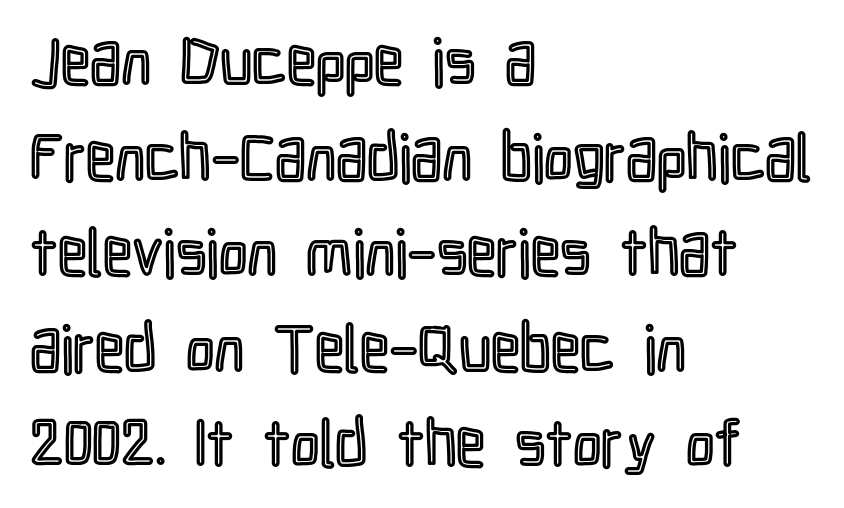
{"italic": "no", "width": "condensed", "x_height": "medium", "monospaced": "no", "underline": "no", "align": "left", "line_spacing": "normal", "line_spacing_ratio": 1.47, "letter_spacing": "normal", "letter_spacing_em": 0.0, "glyph_px": 65}
